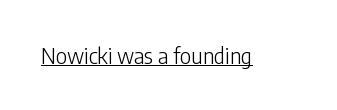
The image shows 22 px text type, upright; set normal letter spacing, underlined.
